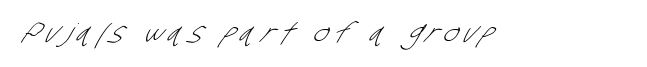
The image shows 28 px light, condensed sans-serif type; set unusually wide letter spacing (+0.2 em), not underlined; low stroke contrast and a large x-height.
